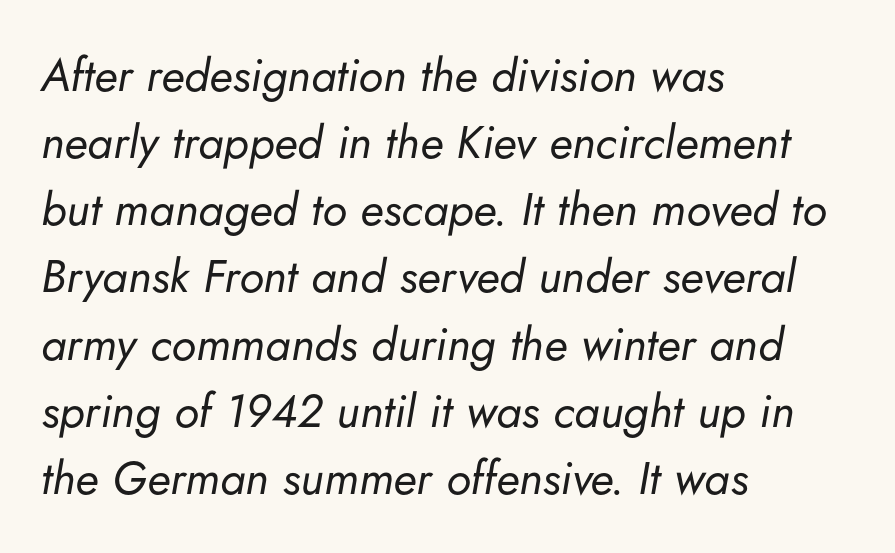
Q: Is the text bold? A: No.
Q: Is the text italic (slanted)? A: Yes, it leans right by about 5 degrees.
Q: Is the text underlined? A: No.
Q: How is the paragraph aligned? A: Left-aligned.
Q: Is the spacing between letters normal or unusually wide? A: Normal.
Q: Is the spacing between lines tight, normal or loose? A: Normal.
Q: Width (condensed, normal, or wide)? A: Normal.
Q: Stroke contrast? A: Low.
Q: x-height? A: Small.
Q: Monospaced? A: No.
